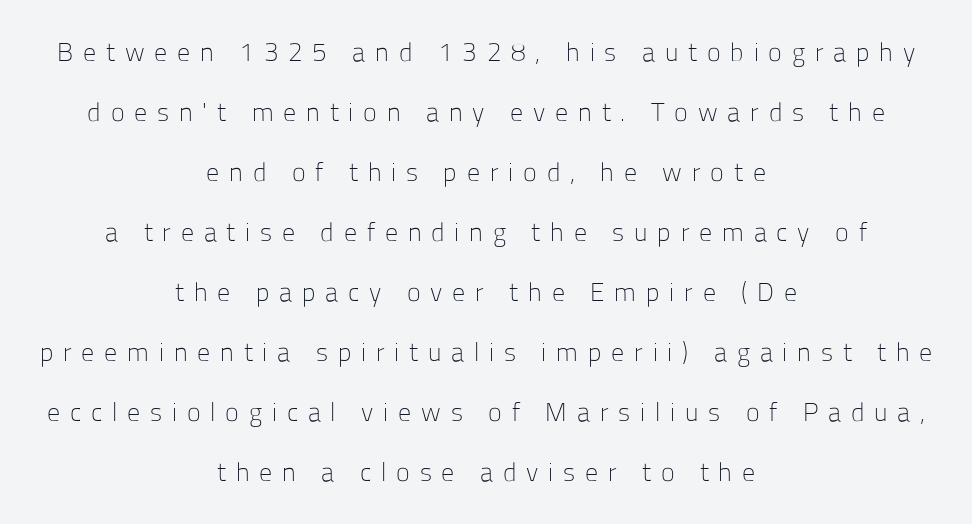
{"italic": "no", "bold": "no", "underline": "no", "align": "center", "line_spacing": "loose", "line_spacing_ratio": 2.31, "letter_spacing": "wide", "letter_spacing_em": 0.38, "glyph_px": 26}
